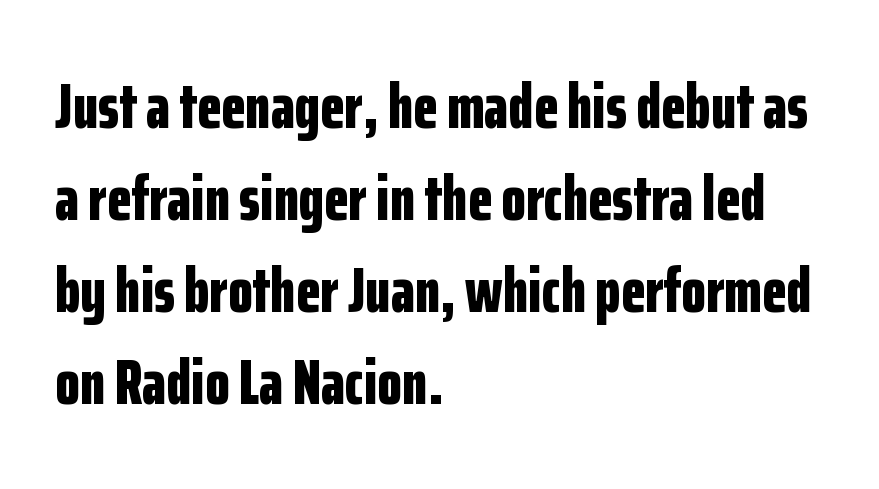
Tall strokes in this sample are plumb rather than angled. Evenly set lines give the paragraph a standard silhouette. Strong, thick strokes mark this as bold type. Character widths vary here, with narrow letters taking less room than wide ones. The glyphs in this specimen are sans serif. This rendering features lettering with no underline.
